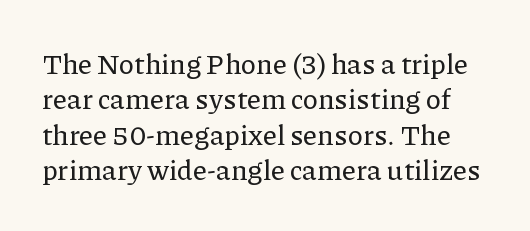
{"serif": "yes", "italic": "no", "width": "normal", "stroke_contrast": "low", "x_height": "medium", "monospaced": "no", "underline": "no", "line_spacing": "normal", "line_spacing_ratio": 1.26, "letter_spacing": "normal", "letter_spacing_em": 0.0, "glyph_px": 28}
